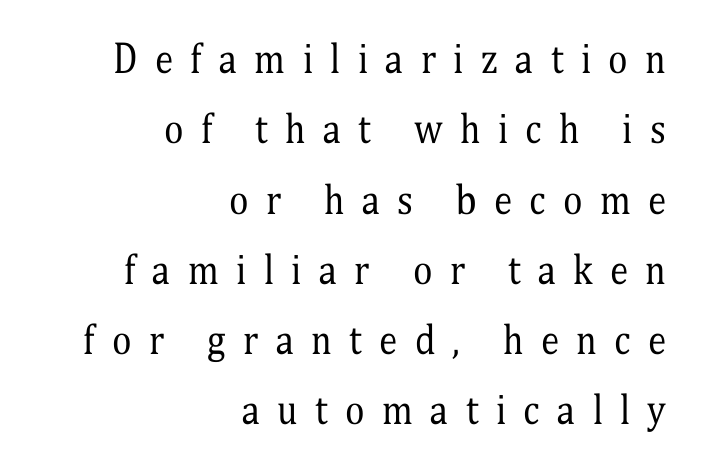
Q: Is the text bold? A: No.
Q: Is the text italic (slanted)? A: No, it is upright.
Q: Is the typeface a serif or a sans-serif typeface? A: Serif.
Q: Is the text underlined? A: No.
Q: How is the paragraph aligned? A: Right-aligned.
Q: Is the spacing between letters normal or unusually wide? A: Unusually wide.
Q: Is the spacing between lines tight, normal or loose? A: Loose.
Q: Width (condensed, normal, or wide)? A: Condensed.
Q: Stroke contrast? A: Medium.
Q: x-height? A: Medium.
Q: Monospaced? A: No.
